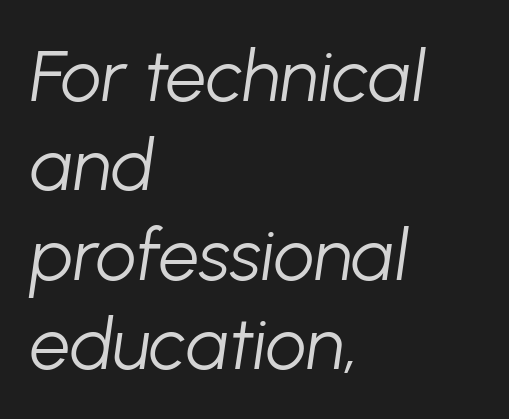
{"italic": "yes", "lean": "right", "slant_degrees": 8, "bold": "no", "weight": "light", "width": "normal", "stroke_contrast": "low", "x_height": "medium", "monospaced": "no", "underline": "no", "align": "left", "line_spacing_ratio": 1.24, "letter_spacing": "normal", "letter_spacing_em": 0.0, "glyph_px": 72}
